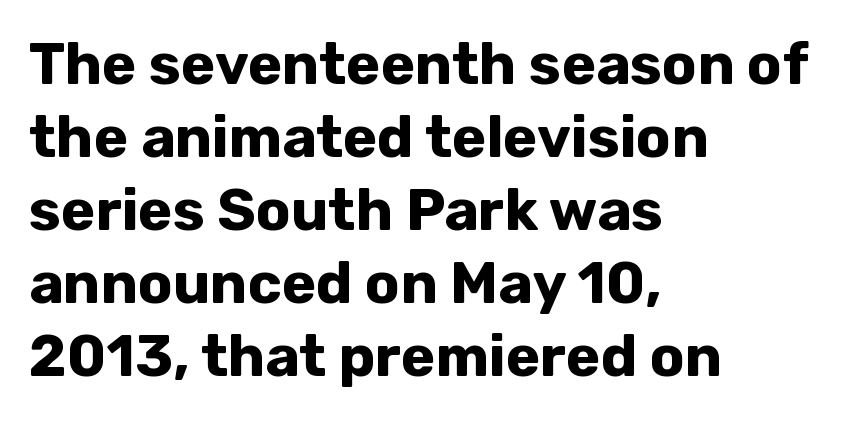
{"serif": "no", "italic": "no", "bold": "yes", "weight": "bold", "width": "normal", "stroke_contrast": "low", "x_height": "medium", "monospaced": "no", "underline": "no", "align": "left", "line_spacing": "normal", "line_spacing_ratio": 1.26, "letter_spacing": "normal", "letter_spacing_em": 0.0, "glyph_px": 58}
